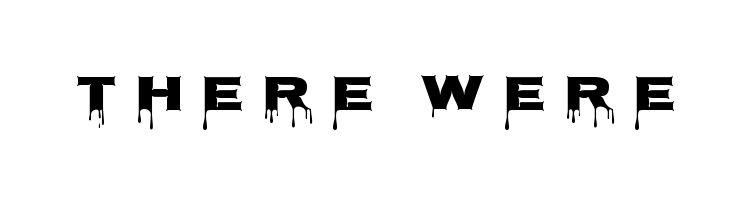
{"serif": "no", "italic": "no", "bold": "yes", "weight": "heavy", "width": "wide", "stroke_contrast": "low", "x_height": "large", "monospaced": "no", "underline": "no", "letter_spacing": "wide", "letter_spacing_em": 0.33, "glyph_px": 51}
